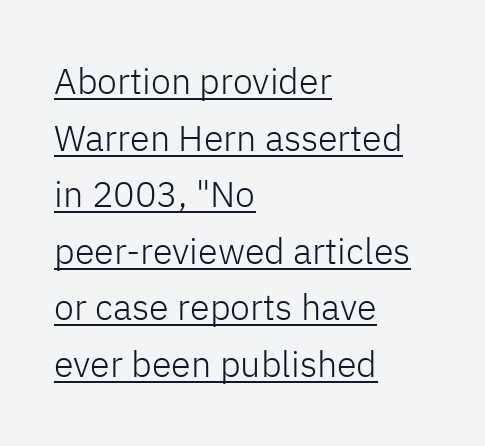
Q: Is the text bold? A: No.
Q: Is the text italic (slanted)? A: No, it is upright.
Q: Is the typeface a serif or a sans-serif typeface? A: Sans-serif.
Q: Is the text underlined? A: Yes.
Q: How is the paragraph aligned? A: Left-aligned.
Q: Is the spacing between letters normal or unusually wide? A: Normal.
Q: Is the spacing between lines tight, normal or loose? A: Normal.
Q: Width (condensed, normal, or wide)? A: Normal.
Q: Stroke contrast? A: Low.
Q: x-height? A: Medium.
Q: Monospaced? A: No.
